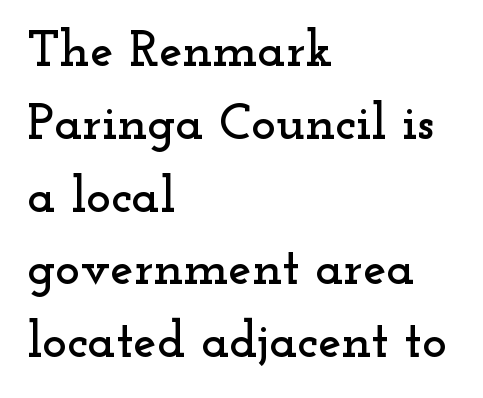
Q: Is the text italic (slanted)? A: No, it is upright.
Q: Is the typeface a serif or a sans-serif typeface? A: Serif.
Q: Is the text underlined? A: No.
Q: How is the paragraph aligned? A: Left-aligned.
Q: Is the spacing between letters normal or unusually wide? A: Normal.
Q: Is the spacing between lines tight, normal or loose? A: Normal.
Q: Width (condensed, normal, or wide)? A: Wide.
Q: Stroke contrast? A: Low.
Q: x-height? A: Small.
Q: Monospaced? A: No.
